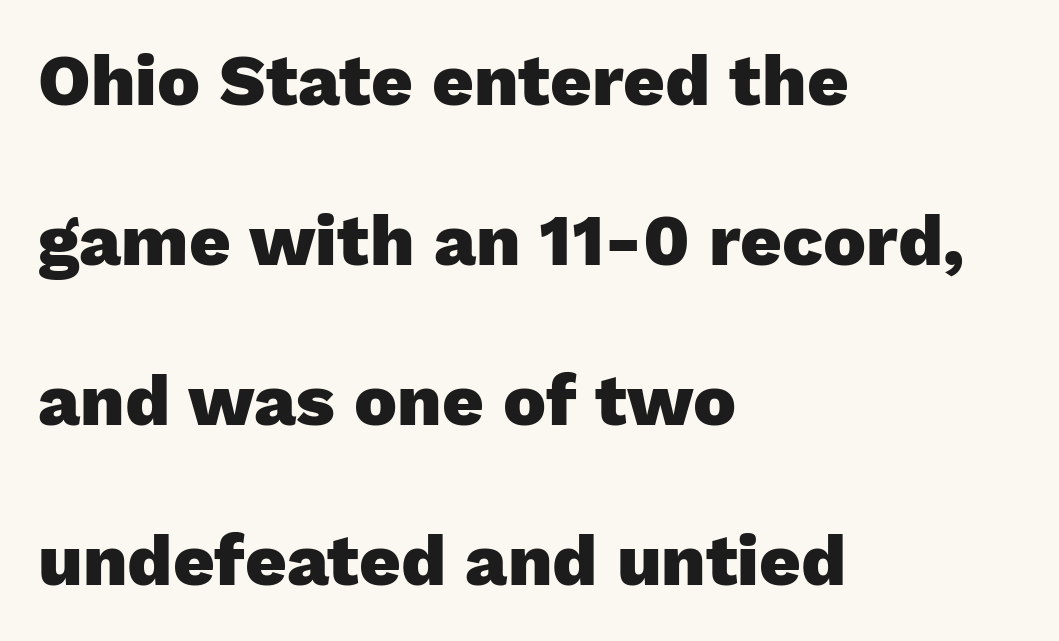
{"serif": "no", "italic": "no", "bold": "yes", "weight": "heavy", "width": "normal", "stroke_contrast": "low", "x_height": "medium", "monospaced": "no", "underline": "no", "align": "left", "line_spacing": "loose", "line_spacing_ratio": 2.22, "letter_spacing": "normal", "letter_spacing_em": 0.0, "glyph_px": 72}
